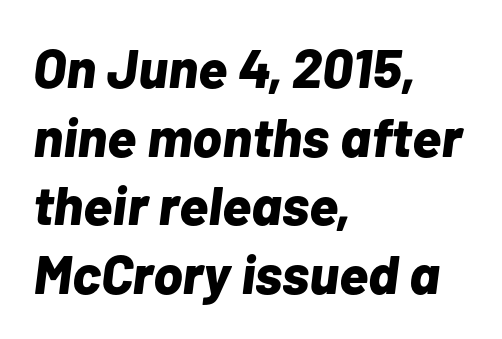
The image shows 55 px bold type, italic (leaning right); set left-aligned, normal line spacing (1.25x), normal letter spacing, not underlined; low stroke contrast and a medium x-height.
